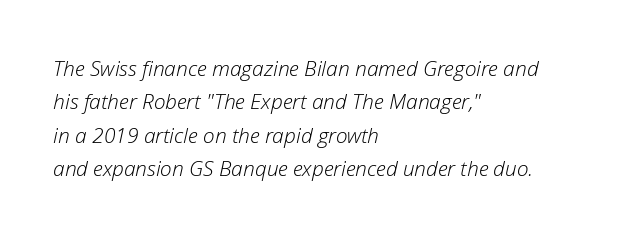
The image shows 21 px text type, italic (leaning right); set left-aligned, normal line spacing (1.59x), normal letter spacing, not underlined.
